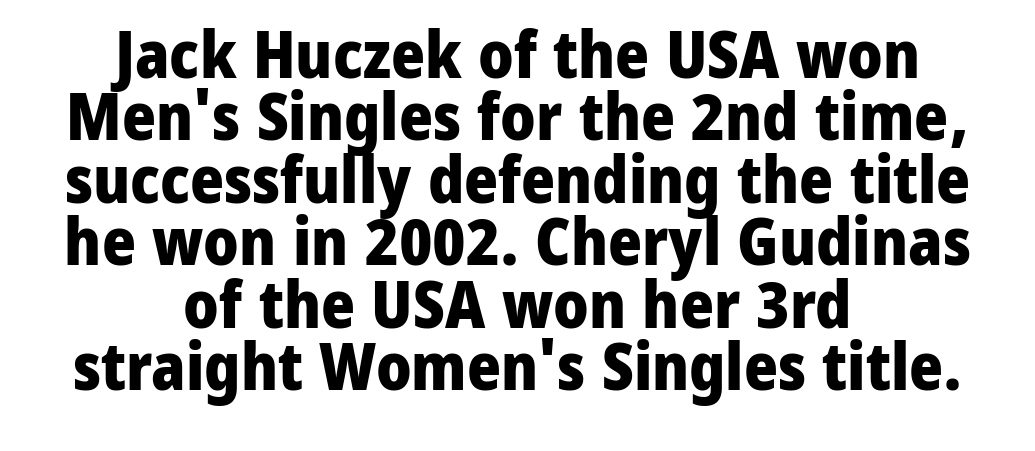
{"serif": "no", "italic": "no", "bold": "yes", "weight": "heavy", "width": "normal", "stroke_contrast": "low", "x_height": "medium", "monospaced": "no", "underline": "no", "align": "center", "line_spacing": "tight", "line_spacing_ratio": 0.96, "letter_spacing": "normal", "letter_spacing_em": 0.0, "glyph_px": 65}
